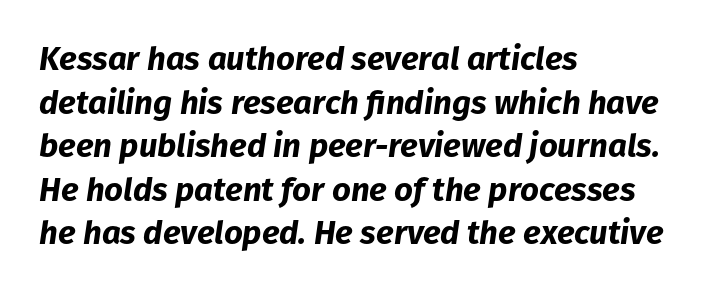
Q: Is the text bold? A: Yes.
Q: Is the text italic (slanted)? A: Yes, it leans right by about 8 degrees.
Q: Is the text underlined? A: No.
Q: How is the paragraph aligned? A: Left-aligned.
Q: Is the spacing between letters normal or unusually wide? A: Normal.
Q: Is the spacing between lines tight, normal or loose? A: Normal.
Q: Width (condensed, normal, or wide)? A: Normal.
Q: Stroke contrast? A: Low.
Q: x-height? A: Medium.
Q: Monospaced? A: No.
